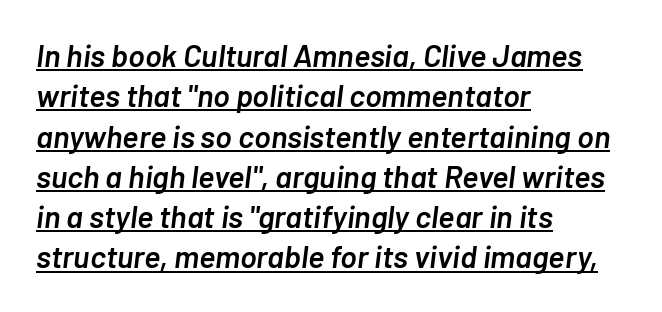
The image shows 31 px semibold type, italic (leaning right); set left-aligned, normal line spacing (1.3x), normal letter spacing, underlined; low stroke contrast and a medium x-height.
